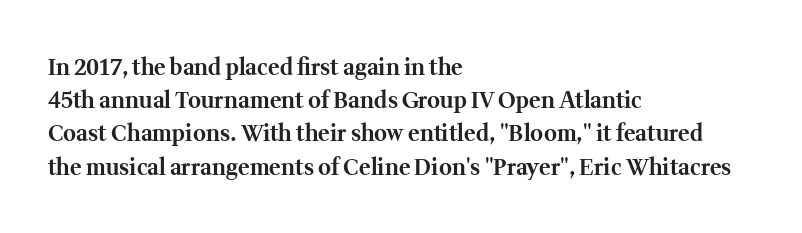
The image shows 22 px bold type, upright; set left-aligned, normal line spacing (1.51x), normal letter spacing, not underlined.
